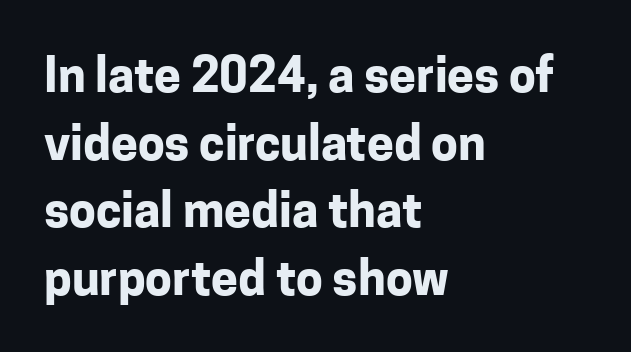
The image shows 48 px bold sans-serif type, upright; set left-aligned, normal line spacing (1.41x), normal letter spacing, not underlined; low stroke contrast and a medium x-height.
